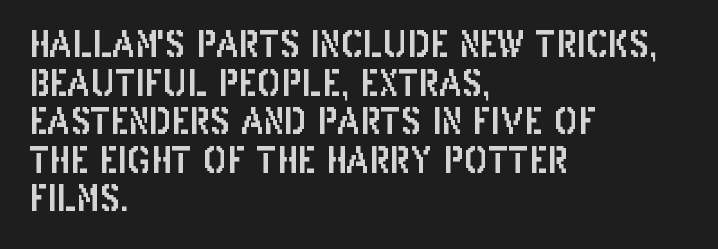
Q: Is the text italic (slanted)? A: No, it is upright.
Q: Is the typeface a serif or a sans-serif typeface? A: Sans-serif.
Q: Is the text underlined? A: No.
Q: How is the paragraph aligned? A: Left-aligned.
Q: Is the spacing between letters normal or unusually wide? A: Normal.
Q: Is the spacing between lines tight, normal or loose? A: Tight.
Q: Width (condensed, normal, or wide)? A: Condensed.
Q: Stroke contrast? A: Low.
Q: x-height? A: Large.
Q: Monospaced? A: No.
